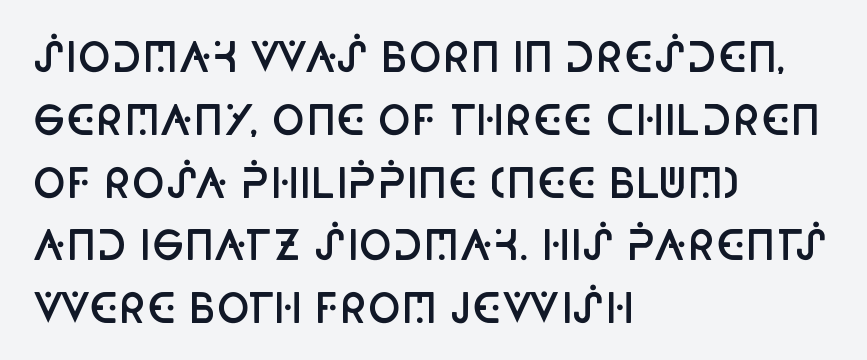
The image shows 40 px semibold, condensed sans-serif type, upright; set left-aligned, normal line spacing (1.57x), normal letter spacing, not underlined; low stroke contrast and a large x-height.
